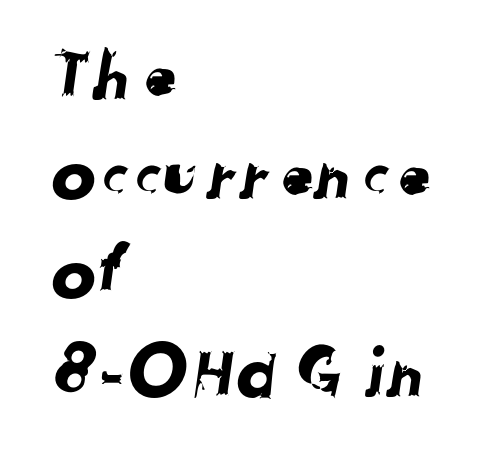
The image shows 67 px sans-serif type; set left-aligned, normal line spacing (1.48x), normal letter spacing, not underlined; low stroke contrast and a medium x-height.
